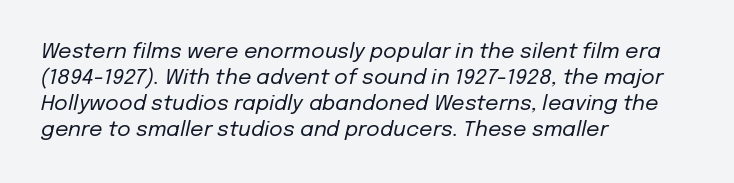
The image shows 21 px text type, italic (leaning right); set left-aligned, line spacing 1.24x, normal letter spacing, not underlined.
